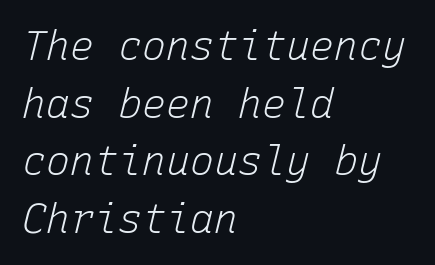
{"italic": "yes", "lean": "right", "slant_degrees": 15, "bold": "no", "weight": "light", "width": "normal", "stroke_contrast": "low", "x_height": "medium", "monospaced": "yes", "underline": "no", "align": "left", "line_spacing": "normal", "line_spacing_ratio": 1.44, "letter_spacing": "normal", "letter_spacing_em": 0.0, "glyph_px": 40}
